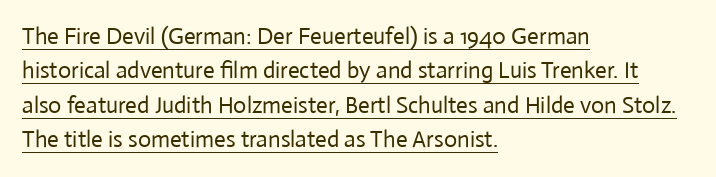
{"italic": "no", "bold": "no", "underline": "yes", "align": "left", "line_spacing": "normal", "line_spacing_ratio": 1.5, "letter_spacing": "normal", "letter_spacing_em": 0.0, "glyph_px": 23}
